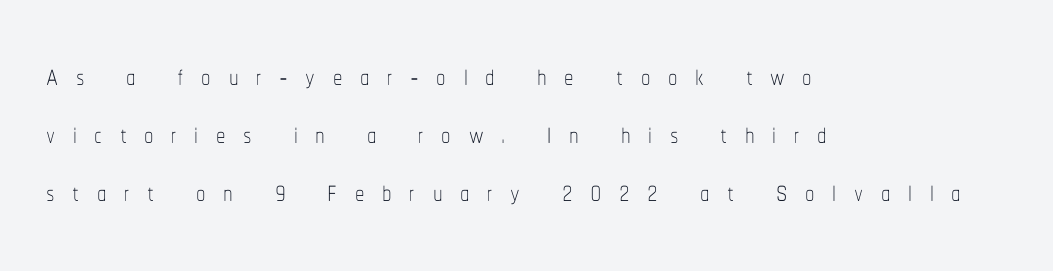
The image shows 38 px thin, condensed type, upright; set left-aligned, normal line spacing (1.53x), unusually wide letter spacing (+0.46 em), not underlined; low stroke contrast and a medium x-height.
